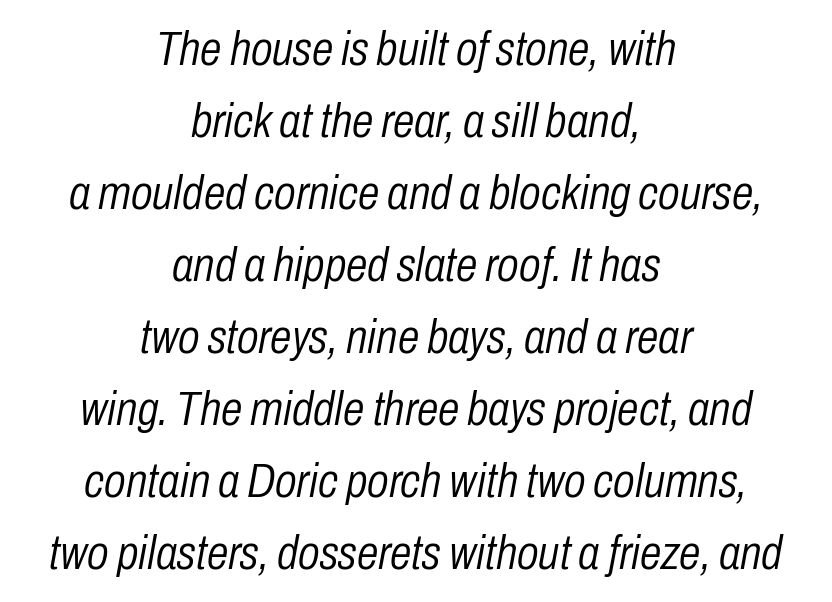
Is there much room between lines? A standard amount, neither cramped nor airy. The rendering uses natural spacing where letterforms have individual widths. Descenders are the only things crossing below the line. Would a proofreader flag this as italicized? Yes.
